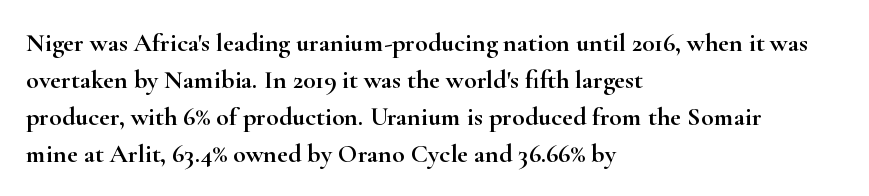
The image shows 26 px text type, upright; set left-aligned, normal line spacing (1.42x), normal letter spacing, not underlined.
